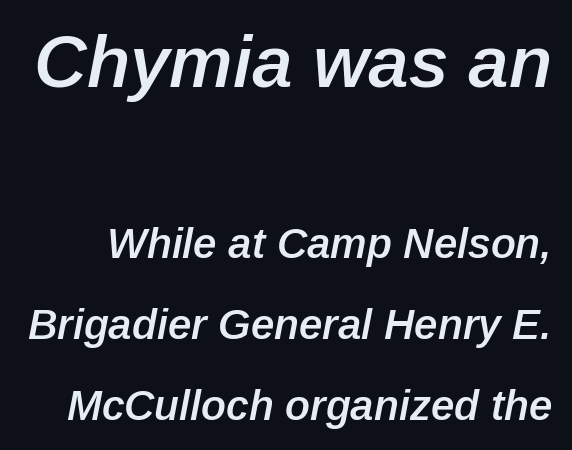
Q: Is the text bold? A: Semi-bold.
Q: Is the text italic (slanted)? A: Yes, it leans right by about 12 degrees.
Q: Is the text underlined? A: No.
Q: Is the spacing between letters normal or unusually wide? A: Normal.
Q: Is the spacing between lines tight, normal or loose? A: Loose.
Q: Which block of text is set in a larger size, the first (top) or the second (bottom)? A: The first (top) one.
Q: Width (condensed, normal, or wide)? A: Normal.
Q: Stroke contrast? A: Low.
Q: x-height? A: Medium.
Q: Monospaced? A: No.
